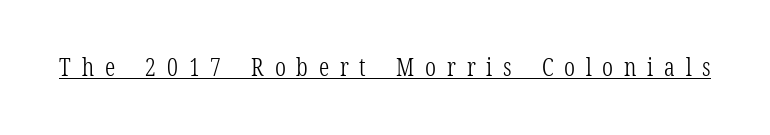
The image shows 25 px text type, upright; set unusually wide letter spacing (+0.43 em), underlined.
